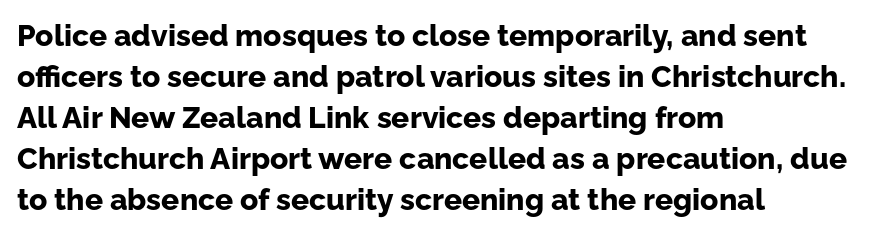
{"serif": "no", "italic": "no", "bold": "yes", "weight": "bold", "width": "normal", "stroke_contrast": "low", "x_height": "medium", "monospaced": "no", "underline": "no", "align": "left", "line_spacing": "normal", "line_spacing_ratio": 1.37, "letter_spacing": "normal", "letter_spacing_em": 0.0, "glyph_px": 30}
